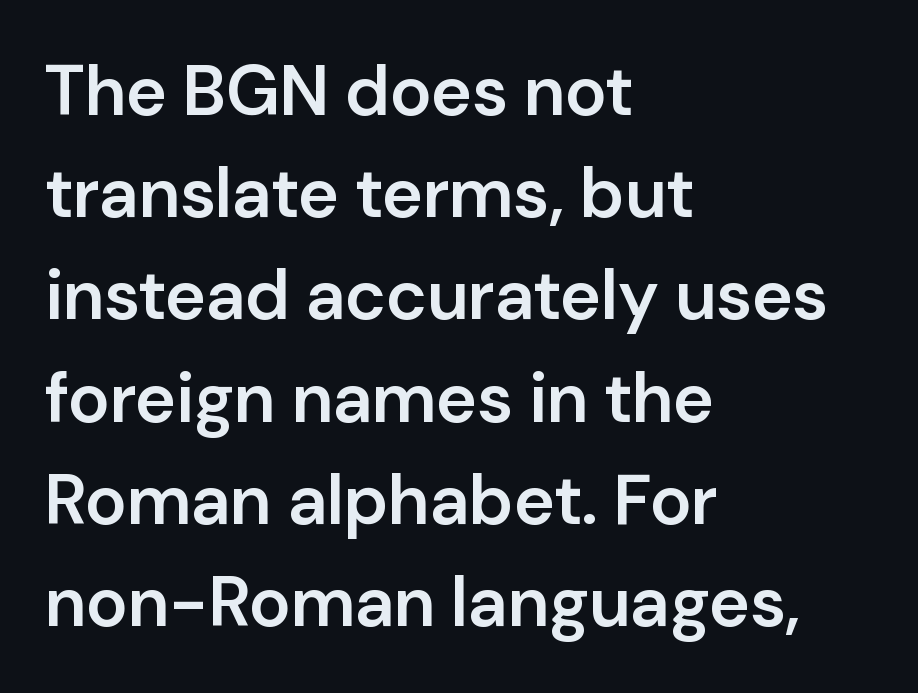
This sample has the flowing, uneven cadence of proportional lettering. The letters carry no serifs — their stems end cleanly without finishing strokes. The lines are quadded left. Does the leading feel generous? No, just average. Caption: standard tracking, unaltered. Lines of text with bare space underneath.
